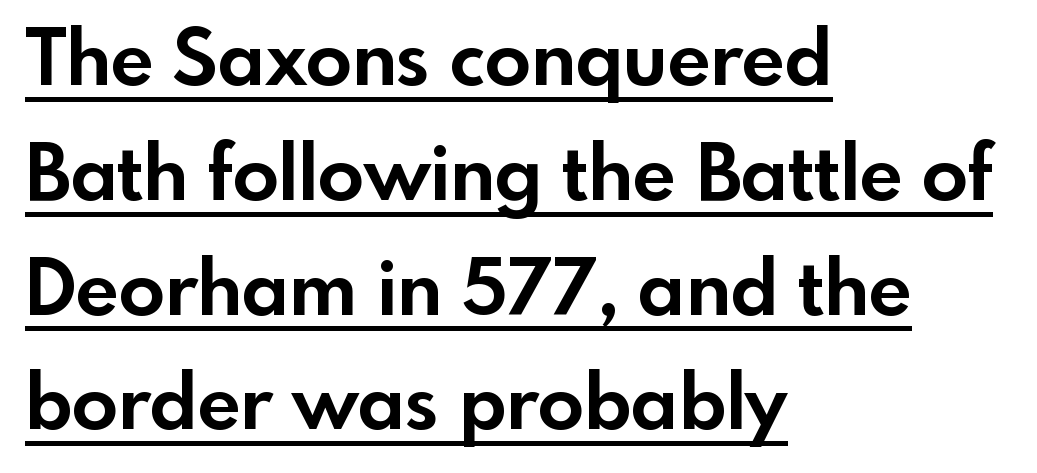
Q: Is the text bold? A: Yes.
Q: Is the text italic (slanted)? A: No, it is upright.
Q: Is the typeface a serif or a sans-serif typeface? A: Sans-serif.
Q: Is the text underlined? A: Yes.
Q: How is the paragraph aligned? A: Left-aligned.
Q: Is the spacing between letters normal or unusually wide? A: Normal.
Q: Is the spacing between lines tight, normal or loose? A: Normal.
Q: Width (condensed, normal, or wide)? A: Normal.
Q: x-height? A: Small.
Q: Monospaced? A: No.
